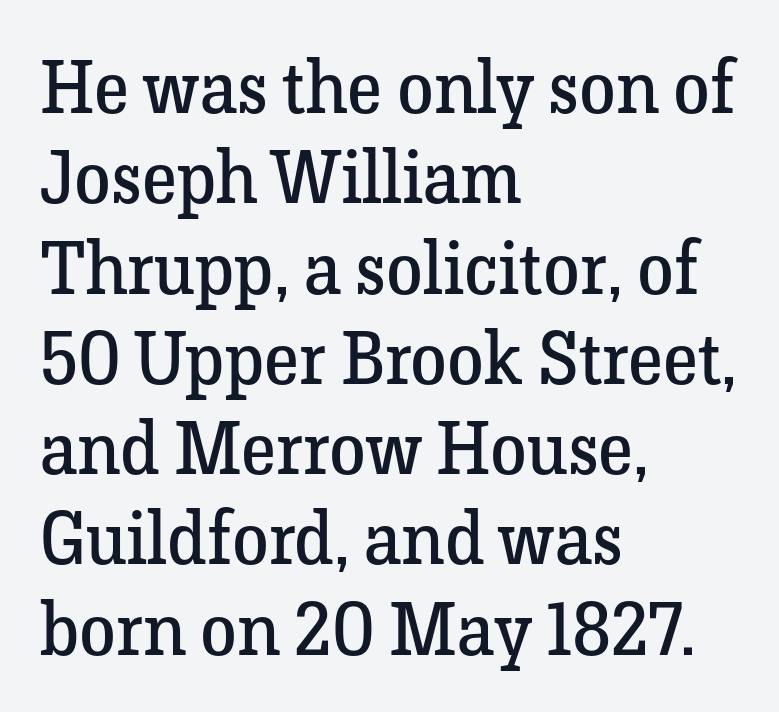
{"serif": "yes", "italic": "no", "bold": "no", "weight": "regular", "width": "normal", "stroke_contrast": "low", "x_height": "medium", "monospaced": "no", "underline": "no", "align": "left", "line_spacing_ratio": 1.22, "letter_spacing": "normal", "letter_spacing_em": 0.0, "glyph_px": 74}
